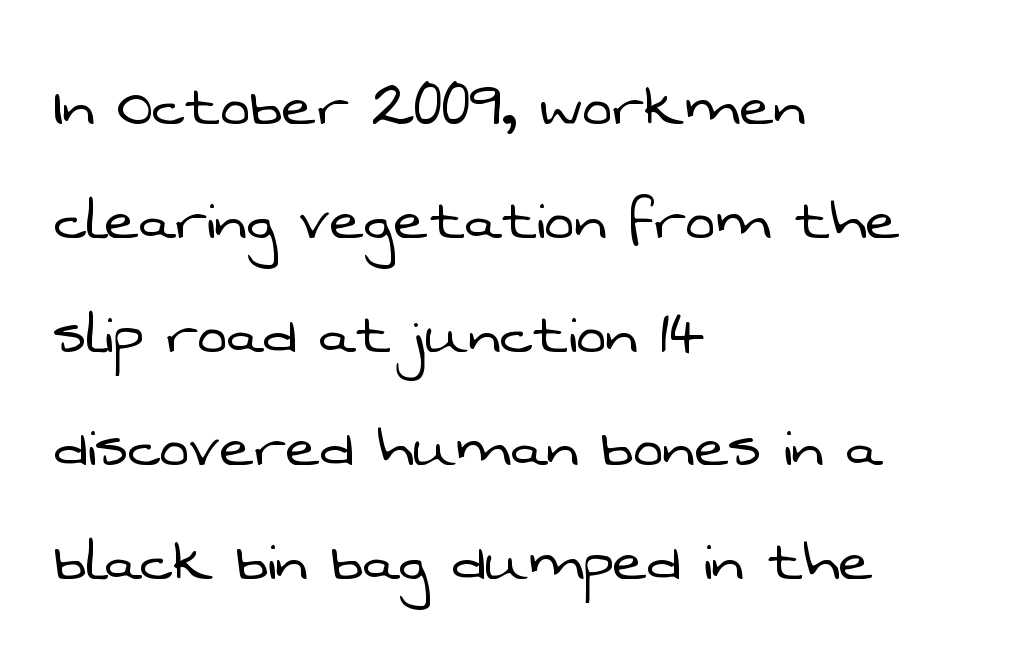
{"serif": "no", "bold": "no", "weight": "light", "width": "normal", "stroke_contrast": "low", "x_height": "medium", "monospaced": "no", "underline": "no", "align": "left", "line_spacing": "normal", "line_spacing_ratio": 1.58, "letter_spacing": "normal", "letter_spacing_em": 0.0, "glyph_px": 72}
